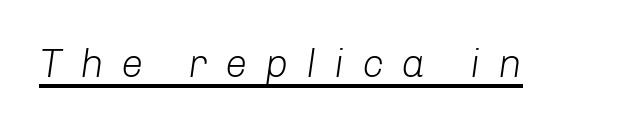
Is the type slanted? Yes — the strokes lean at a clear angle. No chunkiness to these letters — they're not bold. This sample carries an underscore along the baseline area. Think of a printed novel: that variable character pitch is what you see here. The rendering inserts visible extra space after every character.
